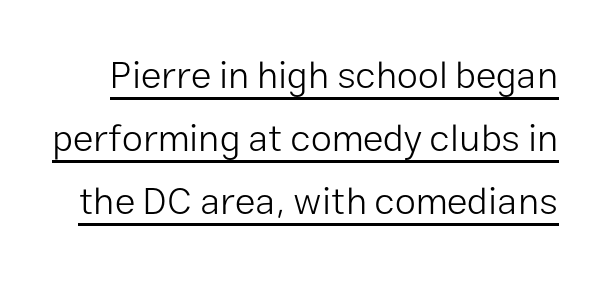
Note the varied advance widths — an 'i' is clearly narrower than an 'm'. What kind of face is this? One without serifs — a sans. Notice how a bar underscores the lettering throughout. Upright lettering throughout.
